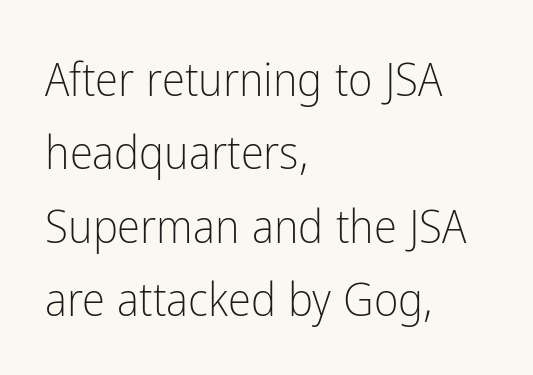
{"serif": "no", "italic": "no", "bold": "no", "weight": "light", "width": "condensed", "stroke_contrast": "low", "x_height": "medium", "monospaced": "no", "underline": "no", "align": "left", "line_spacing": "normal", "line_spacing_ratio": 1.56, "letter_spacing": "normal", "letter_spacing_em": 0.0, "glyph_px": 47}
